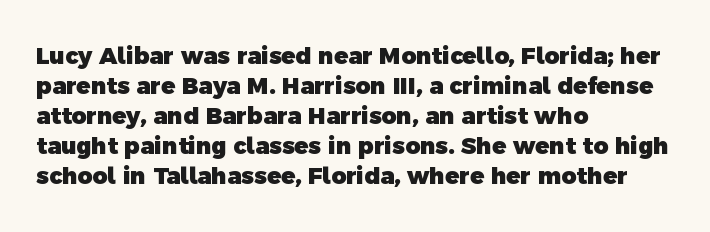
{"bold": "yes", "underline": "no", "align": "left", "line_spacing": "normal", "line_spacing_ratio": 1.3, "letter_spacing": "normal", "letter_spacing_em": 0.0, "glyph_px": 23}
